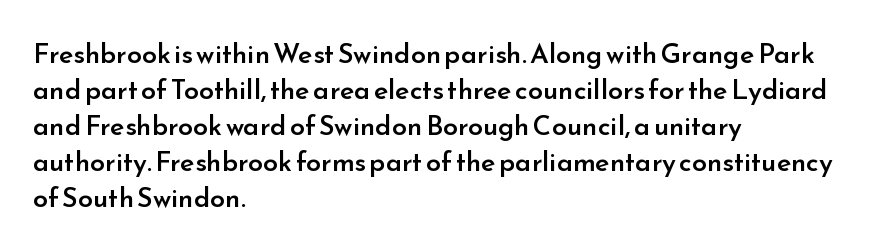
Does extra space separate the letters? No, they use regular spacing. Evenly set lines give the paragraph a standard silhouette. Nobody drew a line under any word here. Notice the strokes are somewhat thickened but not fully heavy: this is a semibold. Layout note: lines flush left.
